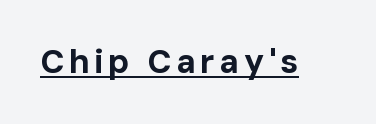
The image shows 33 px bold sans-serif type, upright; set underlined; low stroke contrast and a medium x-height.
